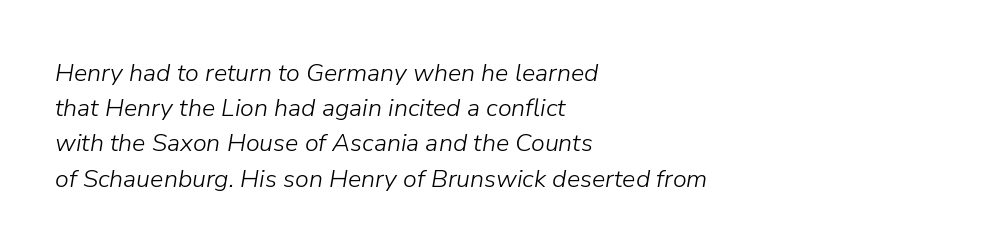
The image shows 25 px text type, italic (leaning right); set left-aligned, normal line spacing (1.41x), normal letter spacing, not underlined.
